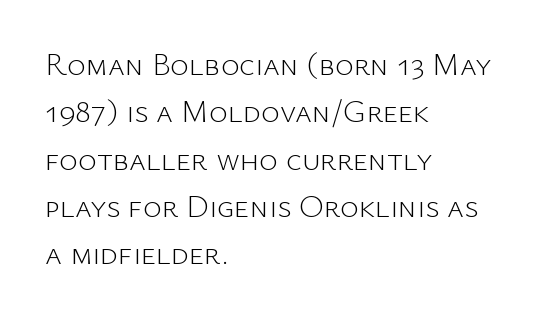
Look at the tracking — it's just the regular setting, nothing added. It's the straight-up-and-down kind of type. Alignment: flush left. Only glyphs here, with clear space below each row. Stems here are at most as thick as an everyday book face. The rows are spaced the way most documents space them.
